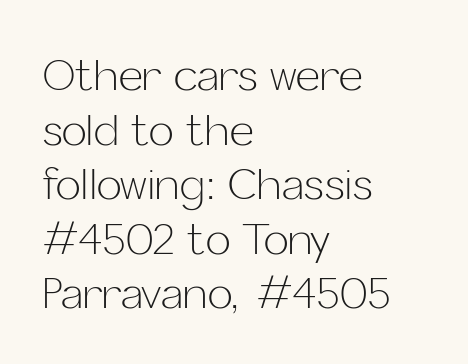
{"serif": "no", "italic": "no", "bold": "no", "weight": "light", "width": "normal", "stroke_contrast": "low", "x_height": "medium", "monospaced": "no", "underline": "no", "align": "left", "line_spacing": "normal", "line_spacing_ratio": 1.3, "letter_spacing": "normal", "letter_spacing_em": 0.0, "glyph_px": 42}
